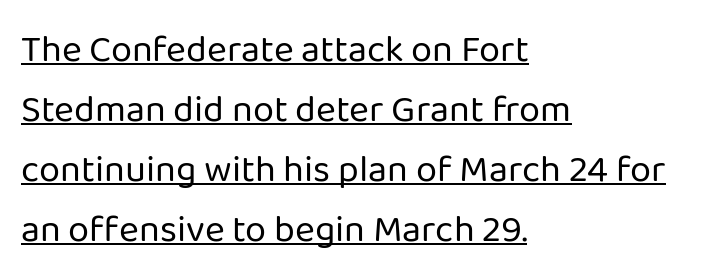
The image shows 38 px regular-weight sans-serif type, upright; set left-aligned, normal line spacing (1.58x), normal letter spacing, underlined; low stroke contrast and a medium x-height.
